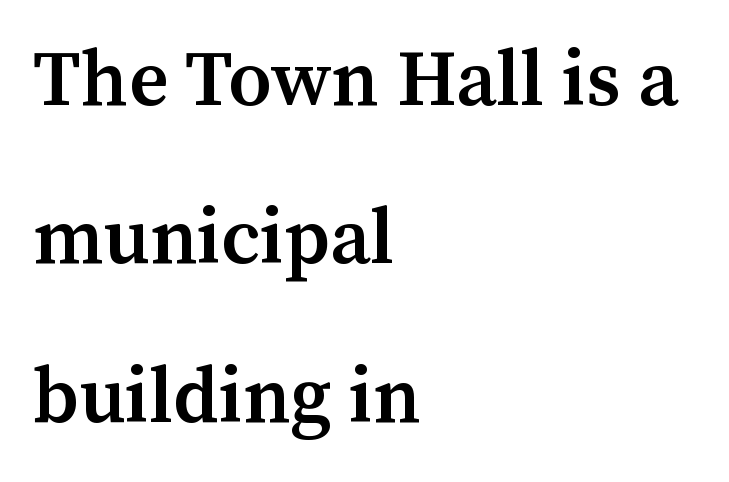
{"serif": "yes", "italic": "no", "bold": "semi", "weight": "semibold", "width": "normal", "stroke_contrast": "medium", "x_height": "medium", "monospaced": "no", "underline": "no", "align": "left", "line_spacing": "loose", "line_spacing_ratio": 2.03, "letter_spacing": "normal", "letter_spacing_em": 0.0, "glyph_px": 78}
